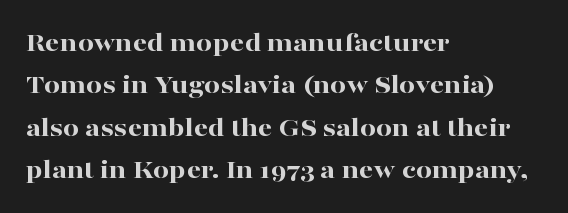
{"serif": "yes", "italic": "no", "bold": "yes", "weight": "bold", "width": "wide", "stroke_contrast": "high", "x_height": "medium", "monospaced": "no", "underline": "no", "align": "left", "line_spacing": "normal", "line_spacing_ratio": 1.51, "letter_spacing": "normal", "letter_spacing_em": 0.0, "glyph_px": 28}
